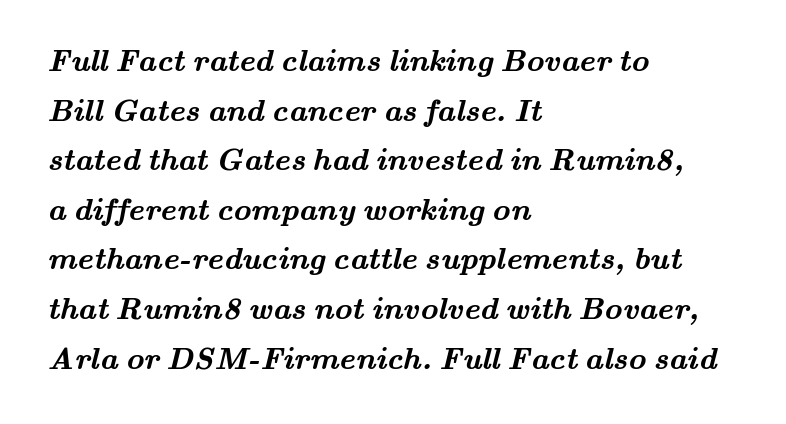
{"serif": "yes", "bold": "yes", "weight": "semibold", "width": "wide", "stroke_contrast": "medium", "x_height": "small", "monospaced": "no", "underline": "no", "align": "left", "line_spacing": "normal", "line_spacing_ratio": 1.6, "letter_spacing": "normal", "letter_spacing_em": 0.0, "glyph_px": 31}
